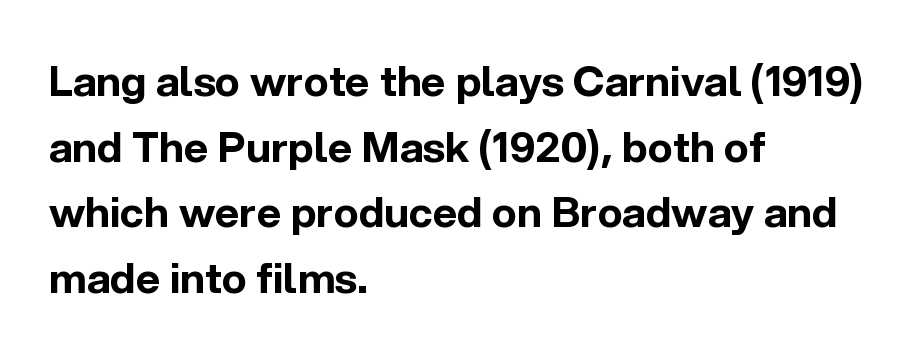
The image shows 42 px bold sans-serif type, upright; set left-aligned, normal line spacing (1.56x), normal letter spacing, not underlined; a medium x-height.
